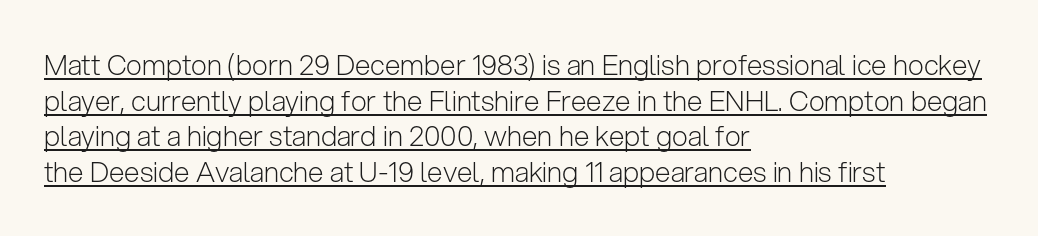
The image shows 28 px light sans-serif type, upright; set left-aligned, normal line spacing (1.27x), normal letter spacing, underlined; low stroke contrast and a medium x-height.
